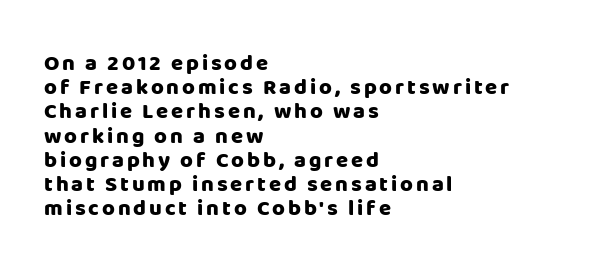
{"italic": "no", "bold": "yes", "underline": "no", "align": "left", "line_spacing": "tight", "line_spacing_ratio": 1.1, "glyph_px": 22}
